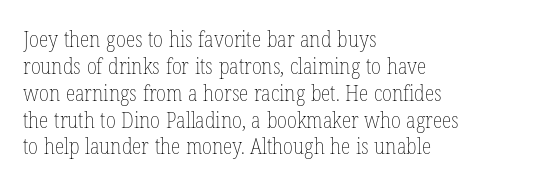
The image shows 22 px text type, upright; set left-aligned, line spacing 1.22x, normal letter spacing, not underlined.
